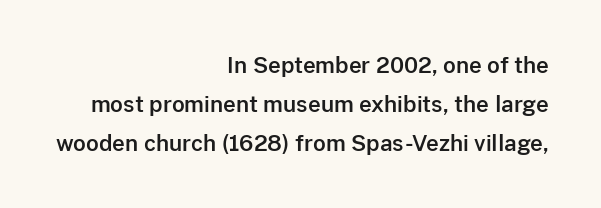
This sample is right-justified, so line beginnings fall wherever the words allow. Underlining? Definitely not there. The letters sit at their default tracking, neither squeezed nor spread. The lettering holds an erect, upright posture throughout.
